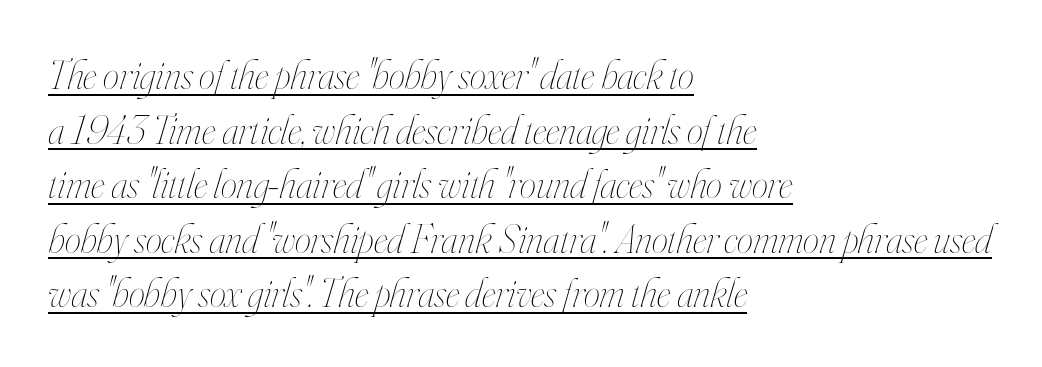
Q: Is the text bold? A: No.
Q: Is the text italic (slanted)? A: Yes, it leans right by about 16 degrees.
Q: Is the text underlined? A: Yes.
Q: How is the paragraph aligned? A: Left-aligned.
Q: Is the spacing between letters normal or unusually wide? A: Normal.
Q: Is the spacing between lines tight, normal or loose? A: Normal.
Q: Width (condensed, normal, or wide)? A: Condensed.
Q: Stroke contrast? A: High.
Q: x-height? A: Small.
Q: Monospaced? A: No.
